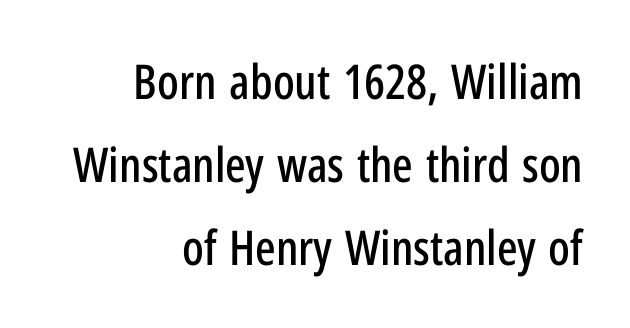
The image shows 48 px condensed sans-serif type, upright; set right-aligned, line spacing 1.73x, normal letter spacing, not underlined; low stroke contrast and a medium x-height.
